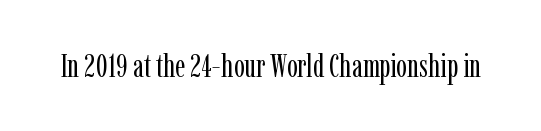
Q: Is the text bold? A: No.
Q: Is the text italic (slanted)? A: No, it is upright.
Q: Is the typeface a serif or a sans-serif typeface? A: Serif.
Q: Is the text underlined? A: No.
Q: Is the spacing between letters normal or unusually wide? A: Normal.
Q: Width (condensed, normal, or wide)? A: Condensed.
Q: Stroke contrast? A: Low.
Q: x-height? A: Medium.
Q: Monospaced? A: No.
